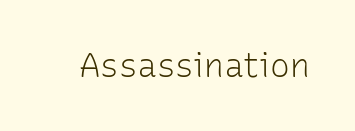
The image shows 33 px light sans-serif type, upright; set normal letter spacing, not underlined; low stroke contrast and a medium x-height.
